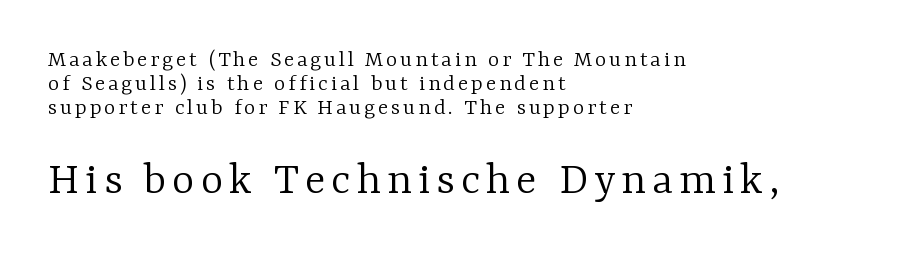
{"serif": "yes", "italic": "no", "bold": "no", "weight": "light", "width": "normal", "stroke_contrast": "low", "x_height": "medium", "monospaced": "no", "underline": "no", "align": "left", "line_spacing": "tight", "line_spacing_ratio": 0.99, "larger_block": "second", "size_ratio": 2.0, "glyph_px": 48}
